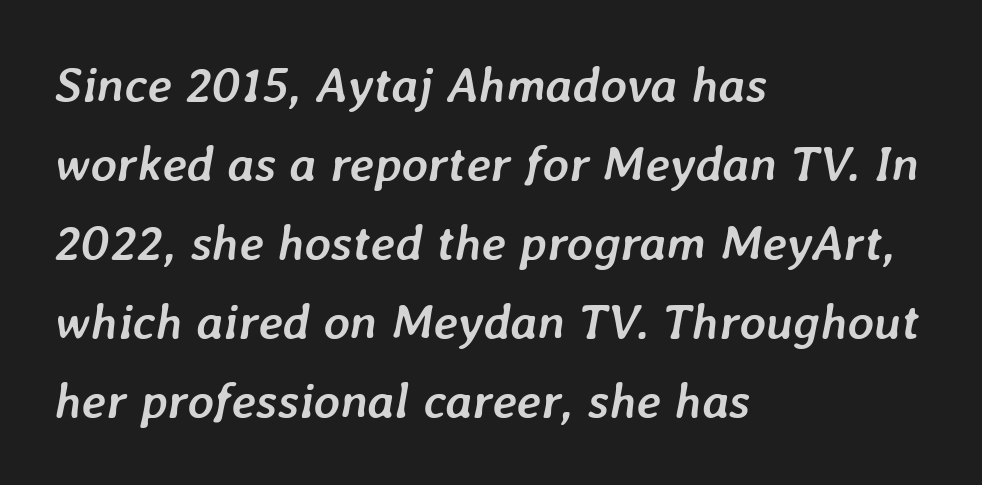
{"italic": "yes", "lean": "right", "slant_degrees": 7, "bold": "yes", "weight": "semibold", "width": "normal", "stroke_contrast": "low", "x_height": "medium", "monospaced": "no", "underline": "no", "align": "left", "line_spacing": "normal", "line_spacing_ratio": 1.58, "letter_spacing": "normal", "letter_spacing_em": 0.0, "glyph_px": 50}
